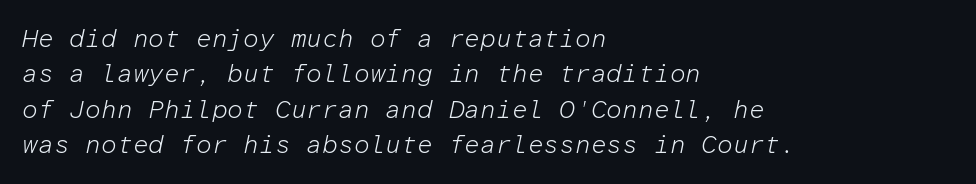
{"italic": "yes", "lean": "right", "slant_degrees": 12, "bold": "no", "underline": "no", "align": "left", "line_spacing": "normal", "line_spacing_ratio": 1.42, "letter_spacing": "normal", "letter_spacing_em": 0.0, "glyph_px": 25}
